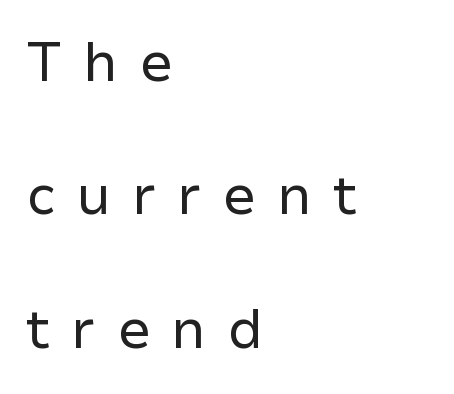
The characters are drawn with everyday or finer stroke widths. A typesetter would call this proportional, since set widths differ per character. The face used here is a sans, in the tradition of grotesques and geometrics. Type without underlining.
